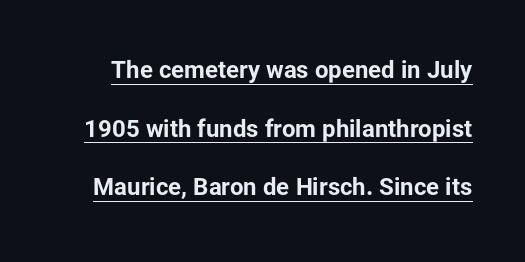
Q: Is the text bold? A: Yes.
Q: Is the text italic (slanted)? A: No, it is upright.
Q: Is the text underlined? A: Yes.
Q: Is the spacing between letters normal or unusually wide? A: Normal.
Q: Is the spacing between lines tight, normal or loose? A: Loose.
